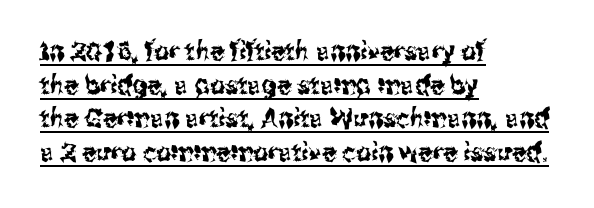
In terms of leading, this rendering sits right in the middle. The paragraph shown leans on its left margin. What stands out about the letter spacing? Nothing — it is the standard amount. This sample uses an upright cut, with every glyph sitting square on the baseline. Emphasis is given by a line drawn under the lettering.
